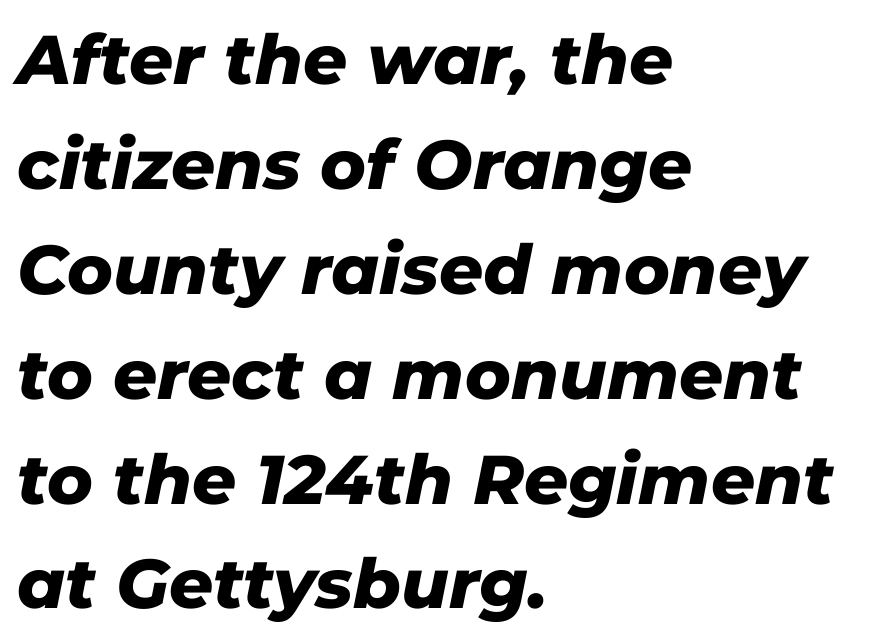
{"italic": "yes", "lean": "right", "slant_degrees": 11, "bold": "yes", "weight": "heavy", "width": "normal", "stroke_contrast": "low", "x_height": "medium", "monospaced": "no", "underline": "no", "align": "left", "line_spacing": "normal", "line_spacing_ratio": 1.52, "letter_spacing": "normal", "letter_spacing_em": 0.0, "glyph_px": 69}
